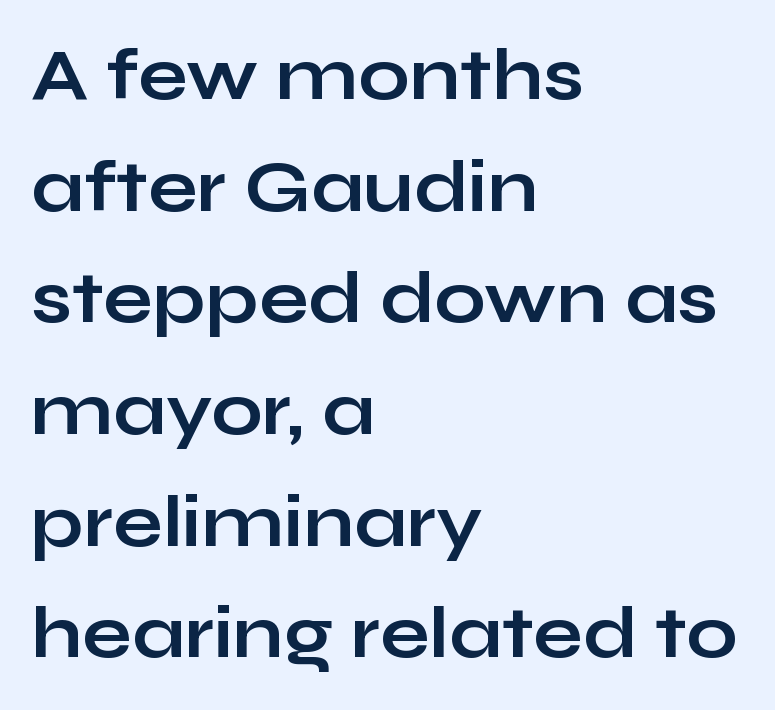
Q: Is the text bold? A: Yes.
Q: Is the text italic (slanted)? A: No, it is upright.
Q: Is the typeface a serif or a sans-serif typeface? A: Sans-serif.
Q: Is the text underlined? A: No.
Q: How is the paragraph aligned? A: Left-aligned.
Q: Is the spacing between letters normal or unusually wide? A: Normal.
Q: Is the spacing between lines tight, normal or loose? A: Normal.
Q: Width (condensed, normal, or wide)? A: Wide.
Q: Stroke contrast? A: Low.
Q: x-height? A: Medium.
Q: Monospaced? A: No.
